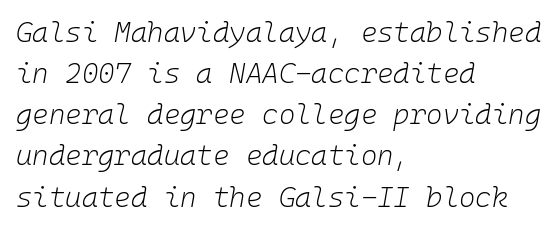
{"italic": "yes", "lean": "right", "slant_degrees": 10, "bold": "no", "weight": "light", "width": "normal", "stroke_contrast": "low", "x_height": "medium", "monospaced": "yes", "underline": "no", "align": "left", "line_spacing": "normal", "line_spacing_ratio": 1.47, "letter_spacing": "normal", "letter_spacing_em": 0.0, "glyph_px": 28}
